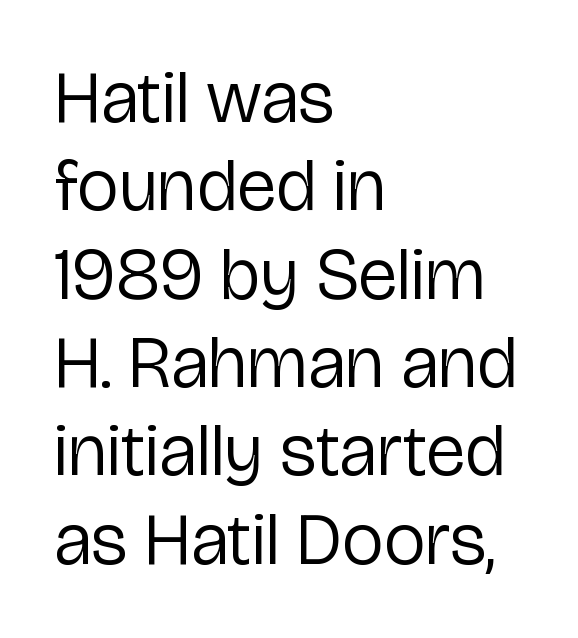
Q: Is the text bold? A: No.
Q: Is the text italic (slanted)? A: No, it is upright.
Q: Is the typeface a serif or a sans-serif typeface? A: Sans-serif.
Q: Is the text underlined? A: No.
Q: How is the paragraph aligned? A: Left-aligned.
Q: Is the spacing between letters normal or unusually wide? A: Normal.
Q: Width (condensed, normal, or wide)? A: Normal.
Q: Stroke contrast? A: Low.
Q: x-height? A: Medium.
Q: Monospaced? A: No.
